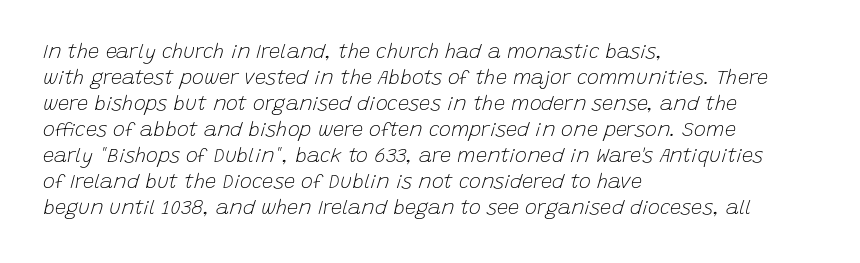
The image shows 20 px text type, italic (leaning right); set left-aligned, normal line spacing (1.3x), normal letter spacing, not underlined.
